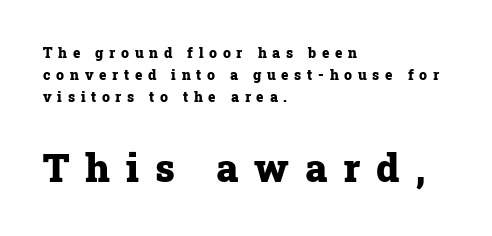
The image shows 39 px heavy serif type, upright; set left-aligned, normal line spacing (1.58x), unusually wide letter spacing (+0.41 em), not underlined; the second (bottom) block is 2.79x larger; low stroke contrast and a medium x-height.
